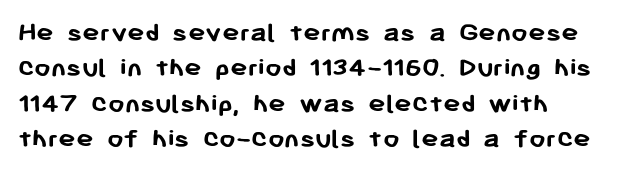
The image shows 29 px semibold sans-serif type, upright; set left-aligned, line spacing 1.22x, normal letter spacing, not underlined; low stroke contrast and a medium x-height.
